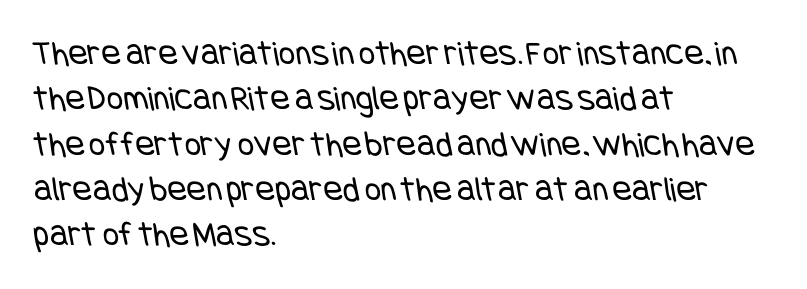
Q: Is the text bold? A: No.
Q: Is the typeface a serif or a sans-serif typeface? A: Sans-serif.
Q: Is the text underlined? A: No.
Q: How is the paragraph aligned? A: Left-aligned.
Q: Is the spacing between letters normal or unusually wide? A: Normal.
Q: Is the spacing between lines tight, normal or loose? A: Normal.
Q: Width (condensed, normal, or wide)? A: Condensed.
Q: Stroke contrast? A: Low.
Q: x-height? A: Large.
